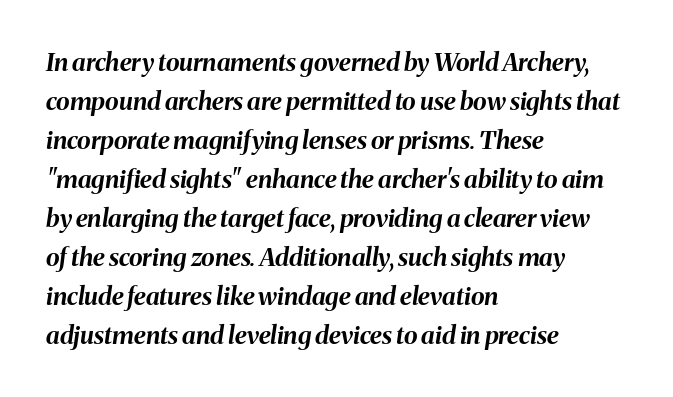
{"italic": "yes", "lean": "right", "slant_degrees": 8, "bold": "yes", "underline": "no", "align": "left", "line_spacing": "normal", "line_spacing_ratio": 1.56, "letter_spacing": "normal", "letter_spacing_em": 0.0, "glyph_px": 25}
